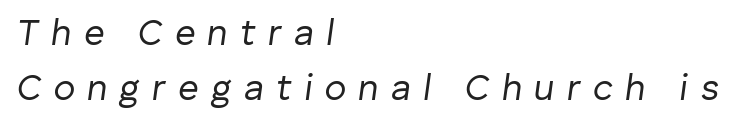
{"italic": "yes", "lean": "right", "slant_degrees": 8, "bold": "no", "weight": "regular", "width": "normal", "stroke_contrast": "low", "x_height": "medium", "monospaced": "no", "underline": "no", "align": "left", "line_spacing": "normal", "line_spacing_ratio": 1.54, "letter_spacing": "wide", "letter_spacing_em": 0.34, "glyph_px": 36}
